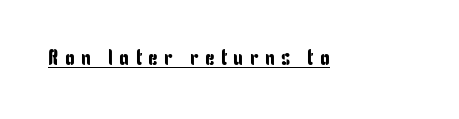
Q: Is the text italic (slanted)? A: No, it is upright.
Q: Is the text underlined? A: Yes.
Q: Is the spacing between letters normal or unusually wide? A: Unusually wide.
